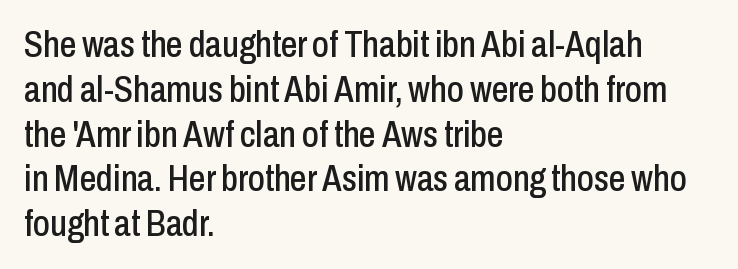
The image shows 37 px condensed sans-serif type, upright; set left-aligned, line spacing 1.21x, normal letter spacing, not underlined; low stroke contrast and a medium x-height.
